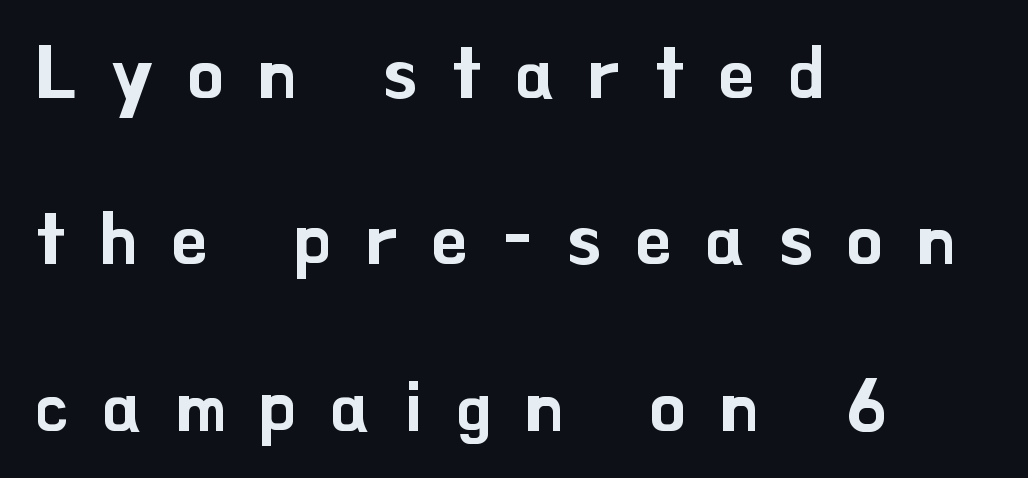
Character widths vary here, with narrow letters taking less room than wide ones. Quick note: interline space is abundant. Designer's note — italics off, roman on. The lines in this sample share a left origin and differ only in where they stop. Serifs: no, the terminals of the letterforms are clean.
